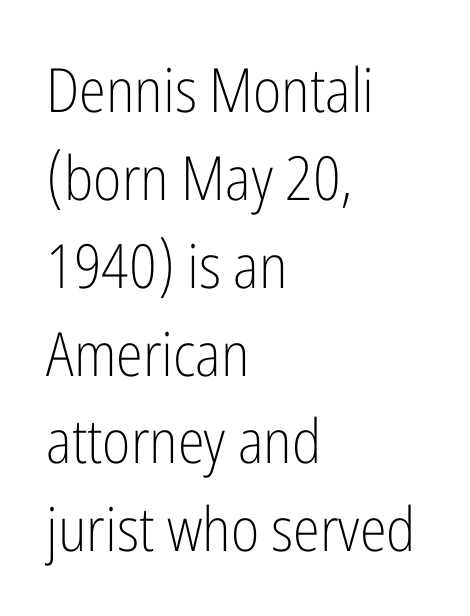
Q: Is the text bold? A: No.
Q: Is the text italic (slanted)? A: No, it is upright.
Q: Is the typeface a serif or a sans-serif typeface? A: Sans-serif.
Q: Is the text underlined? A: No.
Q: How is the paragraph aligned? A: Left-aligned.
Q: Is the spacing between letters normal or unusually wide? A: Normal.
Q: Is the spacing between lines tight, normal or loose? A: Normal.
Q: Width (condensed, normal, or wide)? A: Condensed.
Q: Stroke contrast? A: Low.
Q: x-height? A: Medium.
Q: Monospaced? A: No.
